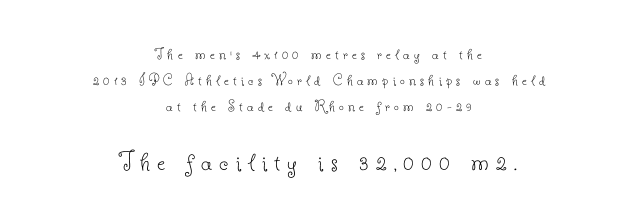
The tracking jumps out immediately: characters are airy and widely separated. The passage shown stacks its lines at a standard gap. Size contrast runs from small at the top to large at the bottom. You could not count columns in this text — the font is proportionally spaced. Layout note: lines centered.
